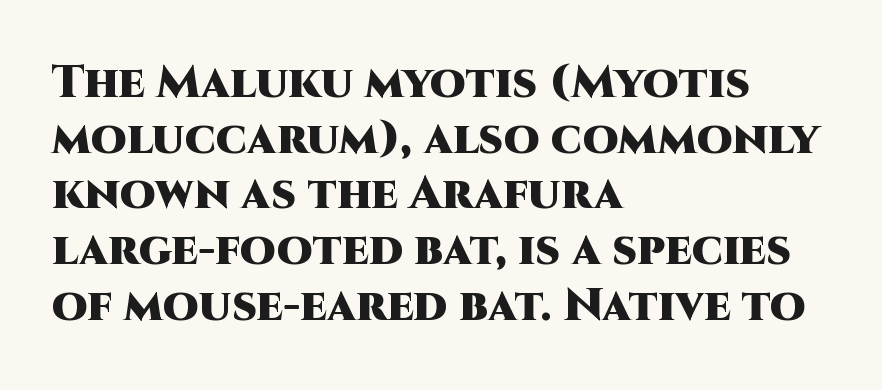
You could not count columns in this text — the font is proportionally spaced. Descender tails drop into unmarked territory. Designer's note — italics off, roman on. I'd call this a sans setting — the letters go barefoot. Heavy, bold letterforms.
